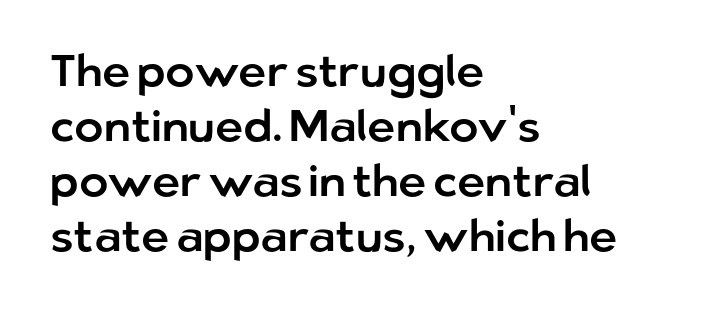
{"serif": "no", "italic": "no", "width": "normal", "stroke_contrast": "low", "x_height": "medium", "monospaced": "no", "underline": "no", "align": "left", "line_spacing": "normal", "line_spacing_ratio": 1.25, "letter_spacing": "normal", "letter_spacing_em": 0.0, "glyph_px": 44}
